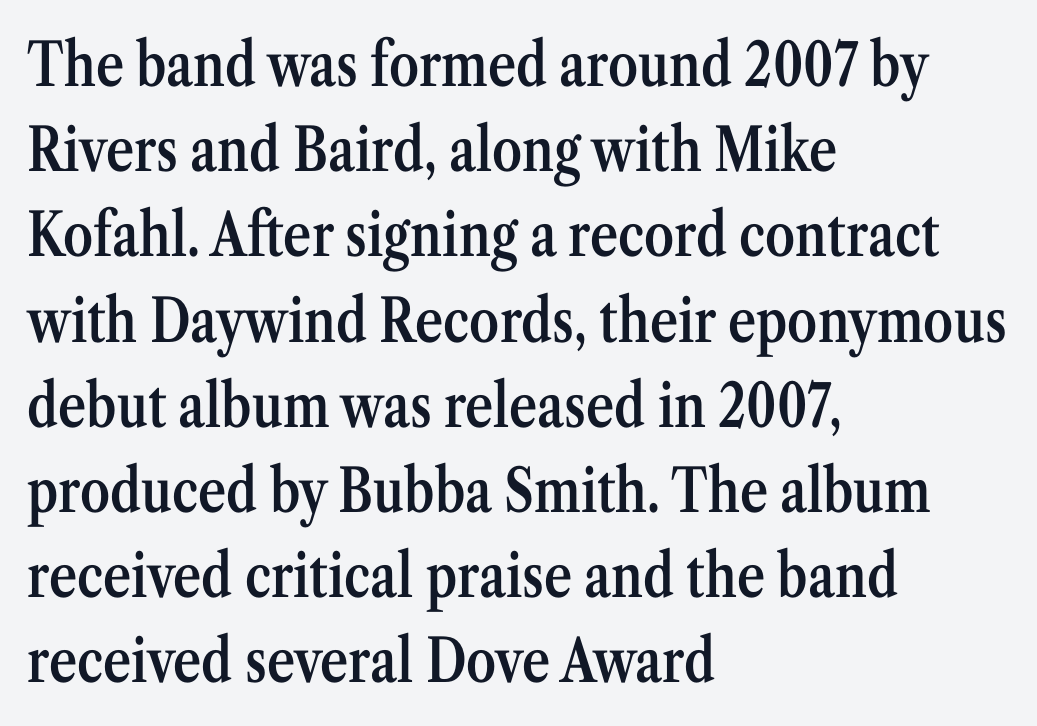
Nobody drew a line under any word here. Little horizontal feet cap the strokes, marking this as serif type. Line starts are locked; line ends wander. Note the varied advance widths — an 'i' is clearly narrower than an 'm'. It's the straight-up-and-down kind of type. Look at the stroke-to-counter ratio: somewhat heavy, a semibold.
